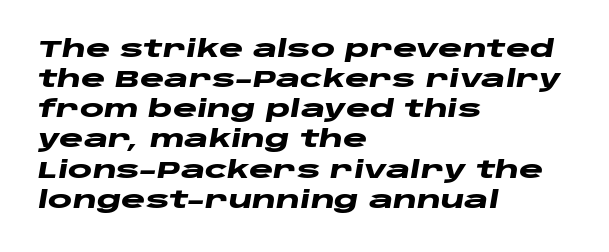
The image shows 23 px bold type, italic (leaning right); set left-aligned, normal line spacing (1.31x), normal letter spacing, not underlined.
